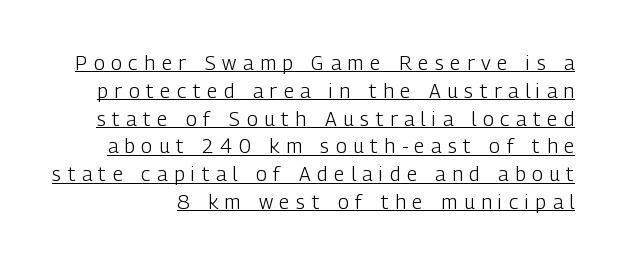
The image shows 20 px text type, upright; set normal line spacing (1.39x), unusually wide letter spacing (+0.33 em), underlined.
